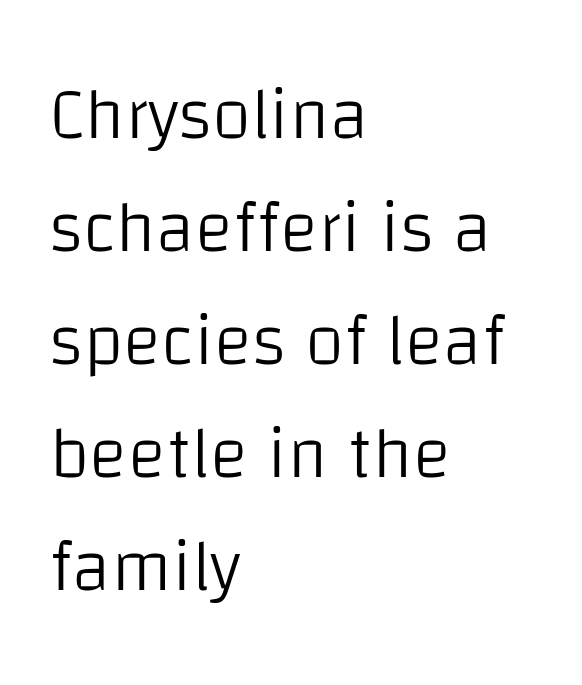
The image shows 72 px light sans-serif type, upright; set left-aligned, normal line spacing (1.57x), normal letter spacing, not underlined; low stroke contrast and a large x-height.
